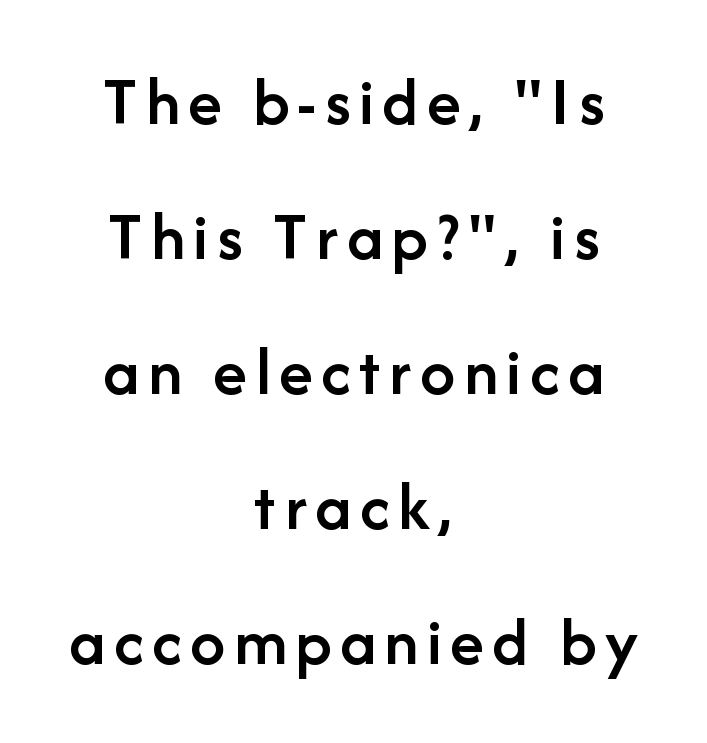
Notice how the passage keeps no hard edge, just a central spine. The passage shown is not underscored anywhere. No feet cap the strokes, marking this as sans-serif type. This sample trades compactness for vertical openness between lines.
